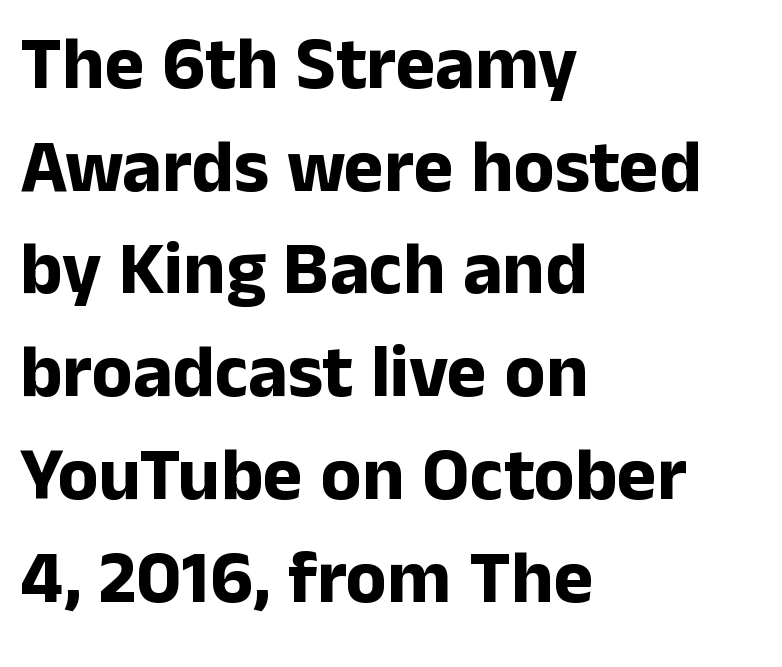
{"serif": "no", "italic": "no", "bold": "yes", "weight": "bold", "width": "normal", "stroke_contrast": "low", "x_height": "medium", "monospaced": "no", "underline": "no", "align": "left", "line_spacing": "normal", "line_spacing_ratio": 1.37, "letter_spacing": "normal", "letter_spacing_em": 0.0, "glyph_px": 75}
